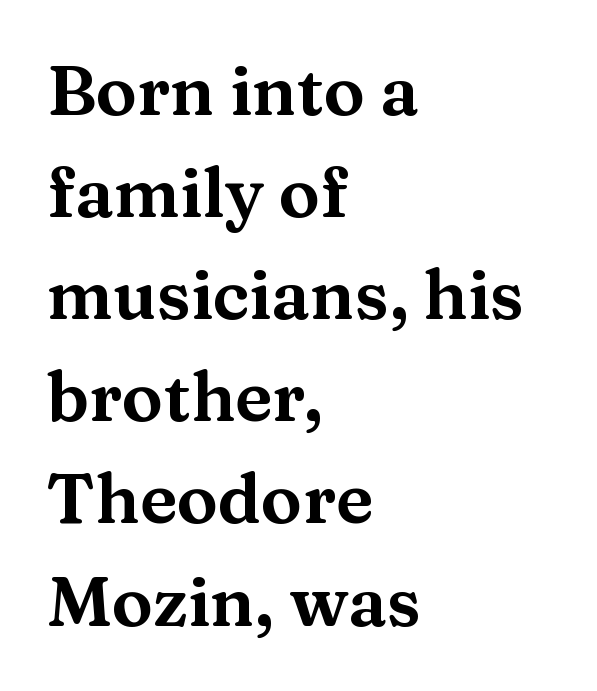
A typesetter would call this proportional, since set widths differ per character. Where is the straight margin? On the left. Little horizontal feet cap the strokes, marking this as serif type. Regarding leading, the lines here are spaced in the standard way. The letterforms sit shoulder to shoulder at normal distance.
